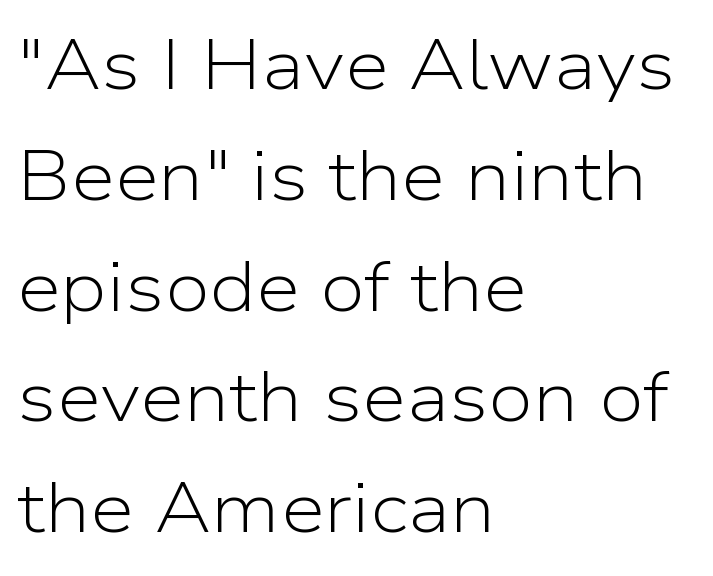
{"serif": "no", "italic": "no", "bold": "no", "weight": "light", "width": "normal", "stroke_contrast": "low", "x_height": "medium", "monospaced": "no", "underline": "no", "align": "left", "line_spacing": "normal", "line_spacing_ratio": 1.56, "letter_spacing": "normal", "letter_spacing_em": 0.0, "glyph_px": 71}
